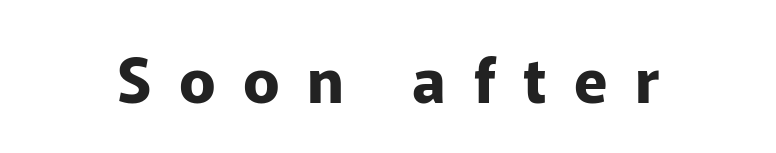
Q: Is the text bold? A: Yes.
Q: Is the text italic (slanted)? A: No, it is upright.
Q: Is the typeface a serif or a sans-serif typeface? A: Sans-serif.
Q: Is the text underlined? A: No.
Q: Is the spacing between letters normal or unusually wide? A: Unusually wide.
Q: Width (condensed, normal, or wide)? A: Normal.
Q: Stroke contrast? A: Low.
Q: x-height? A: Medium.
Q: Monospaced? A: No.
